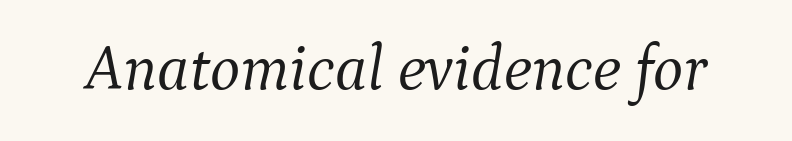
Q: Is the text bold? A: No.
Q: Is the text italic (slanted)? A: Yes, it leans right by about 9 degrees.
Q: Is the typeface a serif or a sans-serif typeface? A: Serif.
Q: Is the text underlined? A: No.
Q: Is the spacing between letters normal or unusually wide? A: Normal.
Q: Width (condensed, normal, or wide)? A: Normal.
Q: Stroke contrast? A: Medium.
Q: x-height? A: Medium.
Q: Monospaced? A: No.
